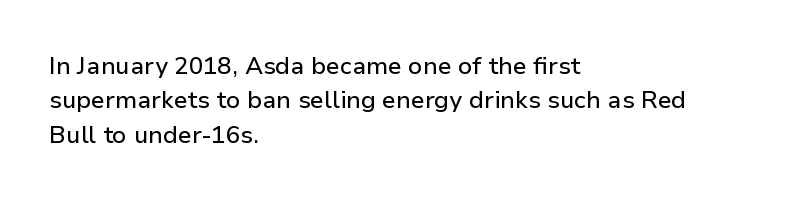
{"italic": "no", "underline": "no", "align": "left", "line_spacing": "normal", "line_spacing_ratio": 1.43, "letter_spacing": "normal", "letter_spacing_em": 0.0, "glyph_px": 24}
